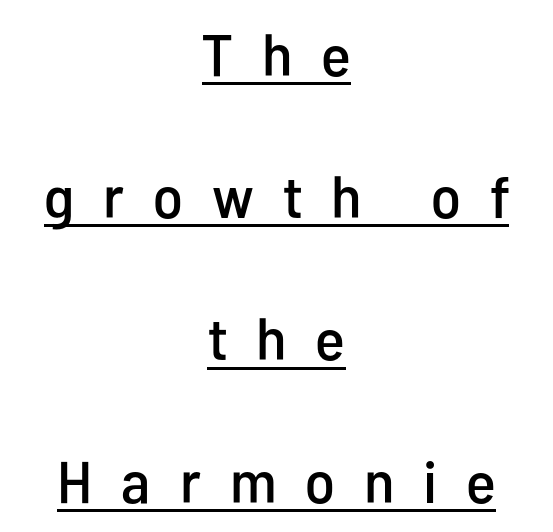
Q: Is the text italic (slanted)? A: No, it is upright.
Q: Is the typeface a serif or a sans-serif typeface? A: Sans-serif.
Q: Is the text underlined? A: Yes.
Q: How is the paragraph aligned? A: Centered.
Q: Is the spacing between letters normal or unusually wide? A: Unusually wide.
Q: Is the spacing between lines tight, normal or loose? A: Loose.
Q: Width (condensed, normal, or wide)? A: Condensed.
Q: Stroke contrast? A: Low.
Q: x-height? A: Medium.
Q: Monospaced? A: No.
